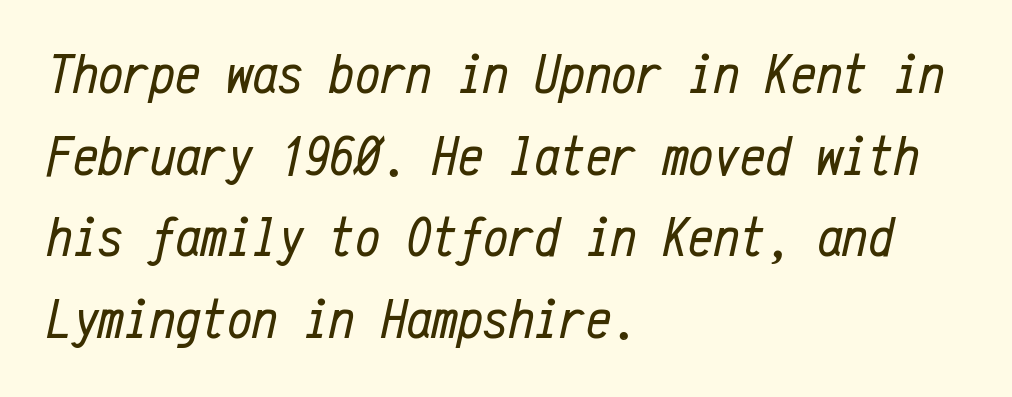
Where is the straight margin? On the left. Has an underline been added? It has not. Honestly, the row spacing looks completely unremarkable. Stroke thickness stays within the range of a standard reading face or lighter. Every character sits at an angle, as italics do. Honestly, the letter spacing is just normal — you wouldn't notice it.
